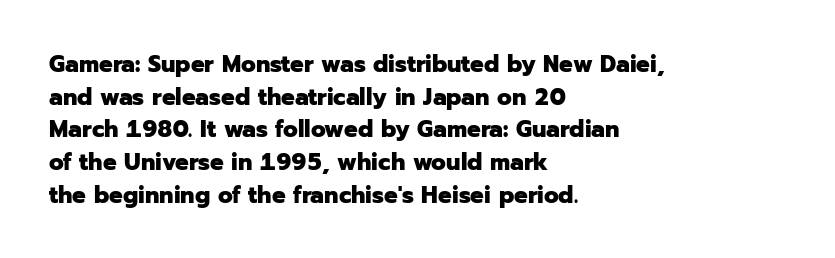
Q: Is the text bold? A: Yes.
Q: Is the text italic (slanted)? A: No, it is upright.
Q: Is the text underlined? A: No.
Q: How is the paragraph aligned? A: Left-aligned.
Q: Is the spacing between letters normal or unusually wide? A: Normal.
Q: Is the spacing between lines tight, normal or loose? A: Normal.
